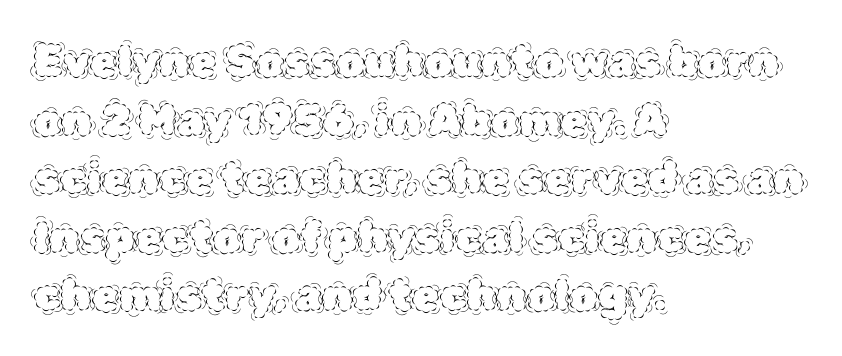
It's the straight-up-and-down kind of type. Line beginnings align vertically; line endings do not. The passage shown is typed in a proportional face where columns would drift. What stands out about the letter spacing? Nothing — it is the standard amount.
